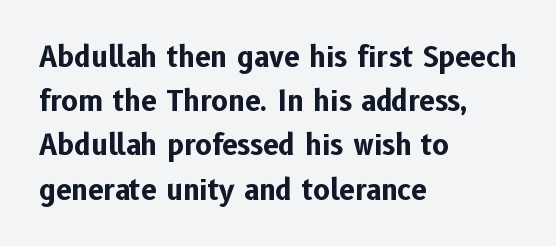
The font is running at its bold setting. Posture: upright roman. The vertical gap from one line to the next is medium. Observe the absence of serifs on each vertical stroke in this sample. These lines are rendered in a variable-pitch font.
